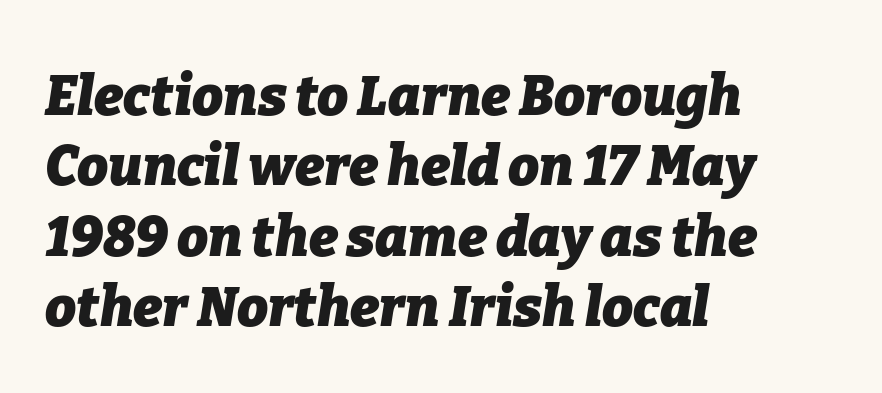
Glyph-to-glyph distance matches everyday printed text. The letters advance in unequal steps, a hallmark of proportional type. A typesetter would call this leading conventional body-copy spacing. The passage is arranged the way most books set body copy — flush left.
